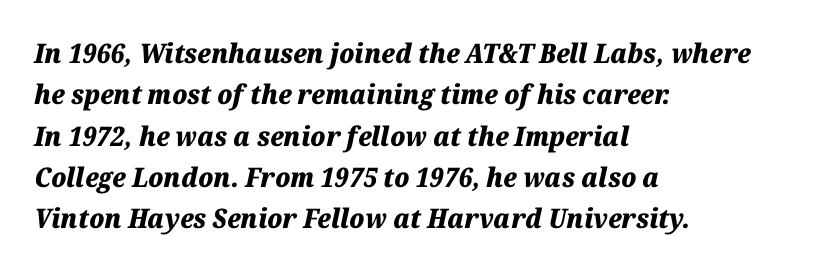
{"italic": "yes", "lean": "right", "slant_degrees": 12, "bold": "yes", "underline": "no", "align": "left", "line_spacing": "normal", "line_spacing_ratio": 1.53, "letter_spacing": "normal", "letter_spacing_em": 0.0, "glyph_px": 27}
